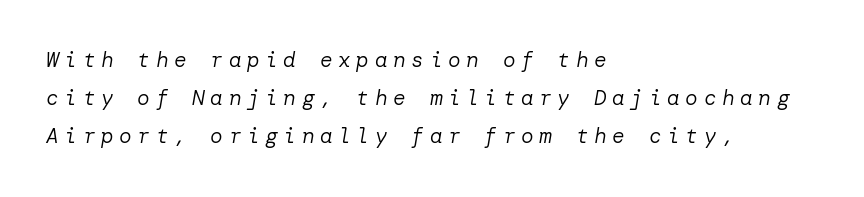
Characters are canted at an angle relative to the baseline's perpendicular. Summary of weight: not heavy and not bold. The gap between lines stays unmarked. Characters follow at a spacing far wider than the type designer built in. Caption: multi-line text, flush left, ragged right.
